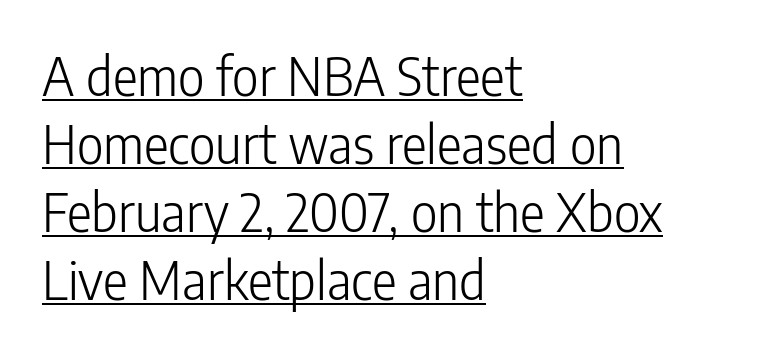
The image shows 52 px light, condensed sans-serif type, upright; set left-aligned, normal line spacing (1.31x), normal letter spacing, underlined; low stroke contrast and a medium x-height.
